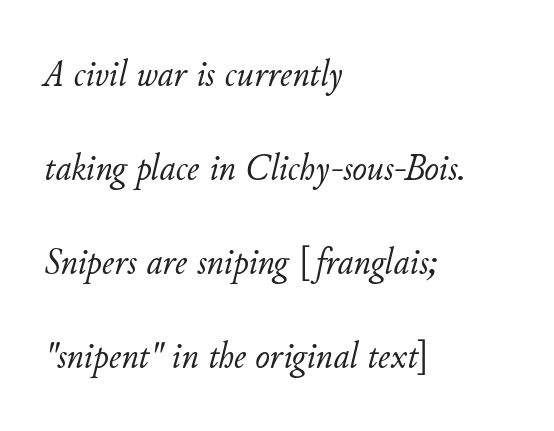
The image shows 39 px light type, italic (leaning right); set left-aligned, loose line spacing (2.41x), normal letter spacing, not underlined; low stroke contrast and a small x-height.
